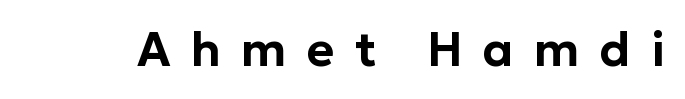
{"serif": "no", "italic": "no", "width": "normal", "stroke_contrast": "low", "x_height": "medium", "monospaced": "no", "underline": "no", "letter_spacing": "wide", "letter_spacing_em": 0.43, "glyph_px": 47}
